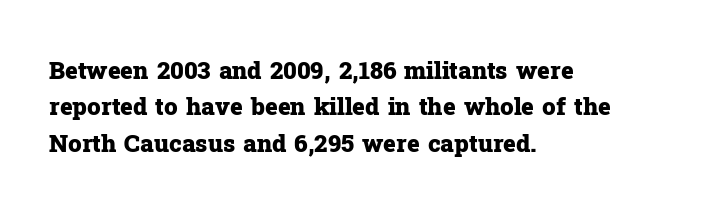
{"italic": "no", "bold": "yes", "underline": "no", "align": "left", "line_spacing": "normal", "line_spacing_ratio": 1.52, "letter_spacing": "normal", "letter_spacing_em": 0.0, "glyph_px": 24}
